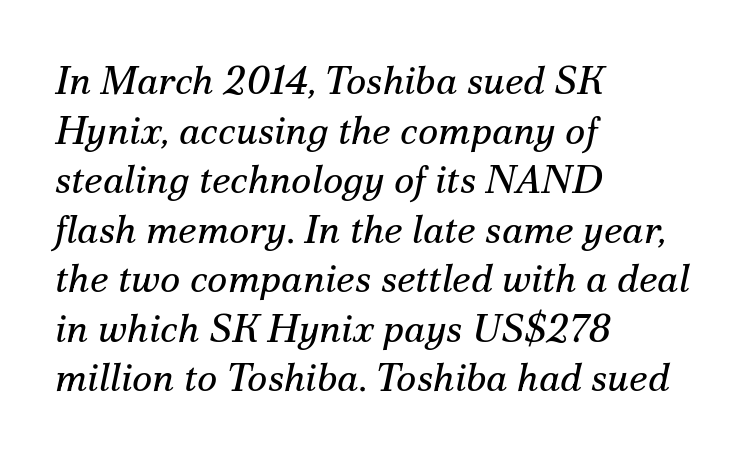
The passage shown stacks its lines at a standard gap. You could not count columns in this text — the font is proportionally spaced. The typography opts for an oblique posture over an upright one. Bold? No — there's no thickening of the strokes.
